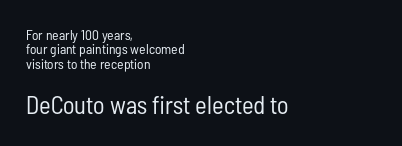
Lines of text with bare space underneath. The letters sit at their default tracking, neither squeezed nor spread. The font sits on the lighter half of the weight spectrum, regular included. The lower block of text is set noticeably larger than the block above it. The line-height multiplier appears low, near solid setting.
